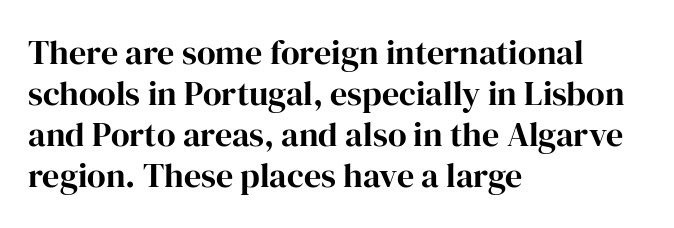
{"serif": "yes", "italic": "no", "width": "normal", "stroke_contrast": "high", "x_height": "medium", "monospaced": "no", "underline": "no", "align": "left", "line_spacing_ratio": 1.21, "letter_spacing": "normal", "letter_spacing_em": 0.0, "glyph_px": 34}
